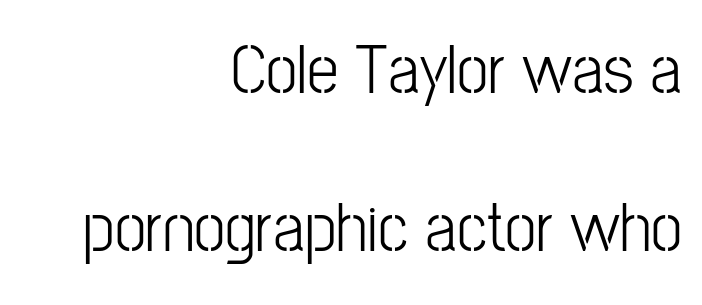
Q: Is the text bold? A: No.
Q: Is the text italic (slanted)? A: No, it is upright.
Q: Is the typeface a serif or a sans-serif typeface? A: Sans-serif.
Q: Is the text underlined? A: No.
Q: How is the paragraph aligned? A: Right-aligned.
Q: Is the spacing between letters normal or unusually wide? A: Normal.
Q: Is the spacing between lines tight, normal or loose? A: Loose.
Q: Width (condensed, normal, or wide)? A: Condensed.
Q: Stroke contrast? A: Low.
Q: x-height? A: Medium.
Q: Monospaced? A: No.
